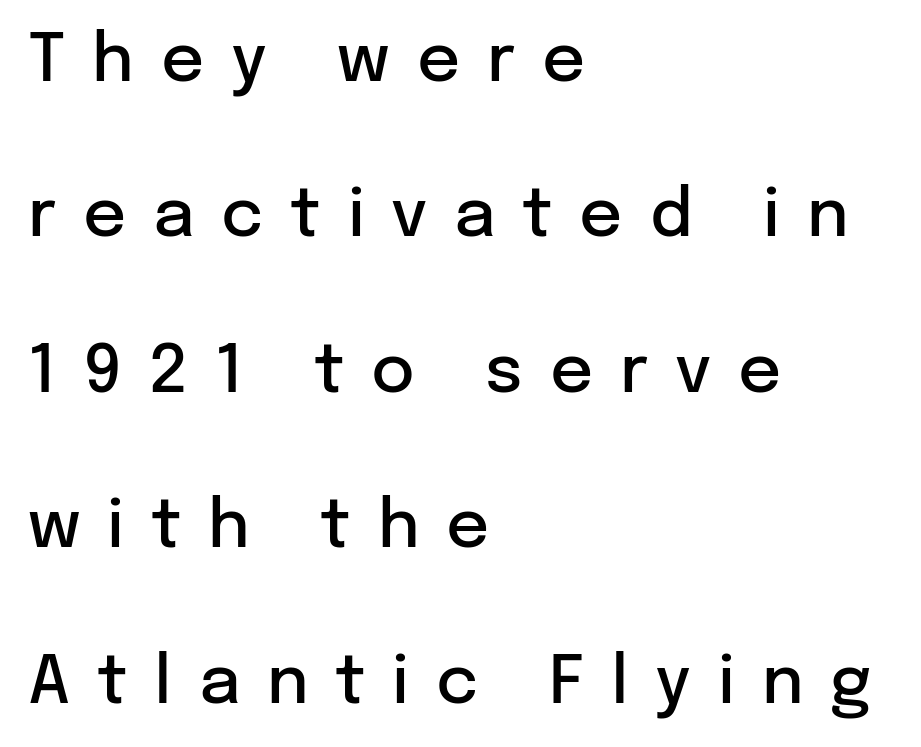
A roman cut, with each character standing at attention. Interline gaps are noticeably wide in this sample. Is this a fixed-width face? No — the glyphs have proportional, varying widths. The specimen omits any rule beneath the text block's lines. In terms of weight, the rendering is demibold, just under bold.
